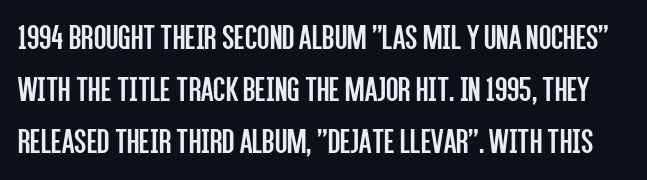
Examine the stroke ends and you'll find no serifs. The font sits on the lighter half of the weight spectrum, regular included. A typesetter would call this proportional, since set widths differ per character. Italic? Not at all — the glyphs are vertical. Is there much room between lines? A standard amount, neither cramped nor airy.
